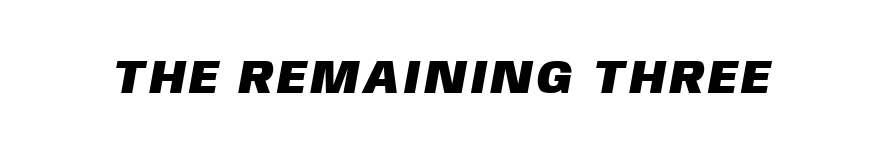
{"serif": "no", "width": "normal", "stroke_contrast": "low", "x_height": "large", "monospaced": "no", "underline": "no", "glyph_px": 48}
